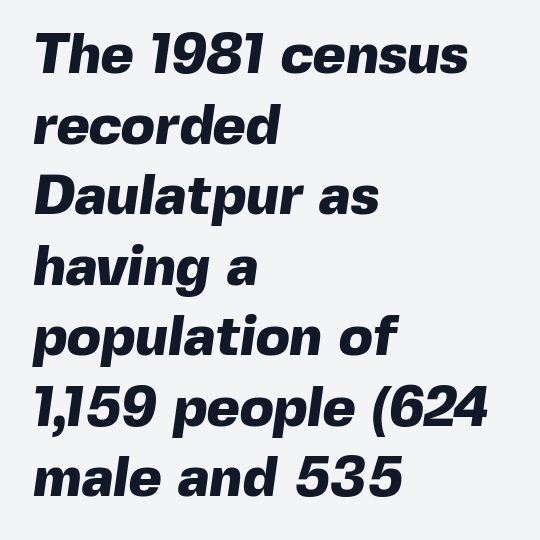
Q: Is the text bold? A: Yes.
Q: Is the typeface a serif or a sans-serif typeface? A: Sans-serif.
Q: Is the text underlined? A: No.
Q: How is the paragraph aligned? A: Left-aligned.
Q: Is the spacing between letters normal or unusually wide? A: Normal.
Q: Is the spacing between lines tight, normal or loose? A: Normal.
Q: Width (condensed, normal, or wide)? A: Normal.
Q: x-height? A: Medium.
Q: Monospaced? A: No.
